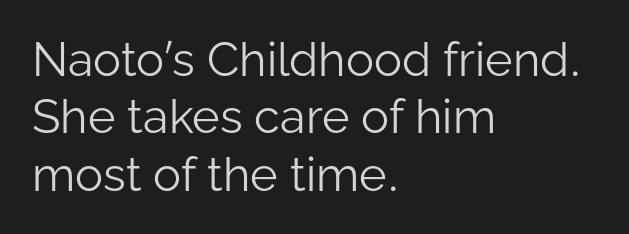
The image shows 47 px light sans-serif type, upright; set left-aligned, line spacing 1.22x, normal letter spacing, not underlined; low stroke contrast and a medium x-height.
